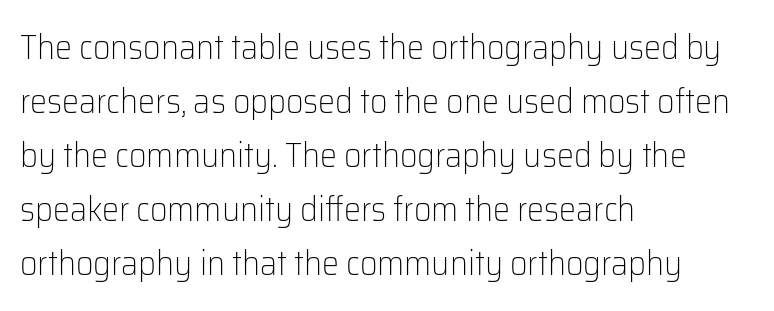
Line spacing here is normal. In CSS terms this would be text-align: left. Type without underlining. Nothing sits at the stroke ends, so this counts as sans-serif. The letters advance in unequal steps, a hallmark of proportional type. On a weight scale, this lands at 450 or below.
